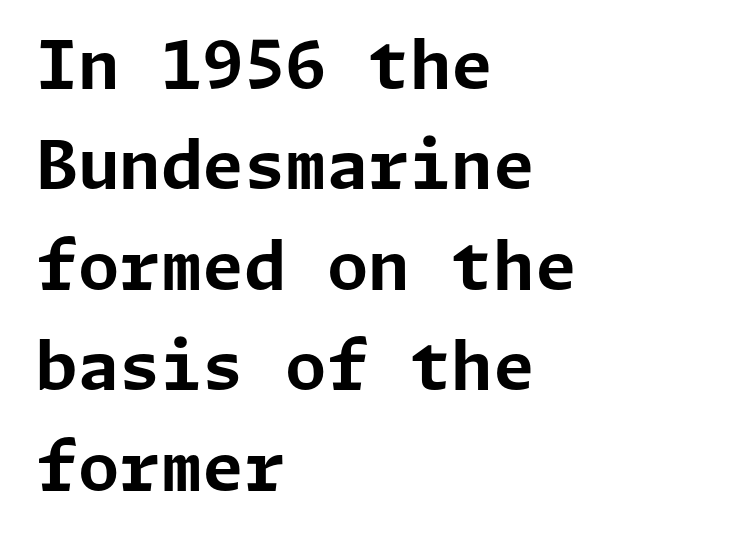
{"serif": "no", "italic": "no", "bold": "yes", "weight": "bold", "width": "normal", "stroke_contrast": "low", "x_height": "medium", "underline": "no", "align": "left", "line_spacing": "normal", "line_spacing_ratio": 1.5, "letter_spacing": "normal", "letter_spacing_em": 0.0, "glyph_px": 67}
